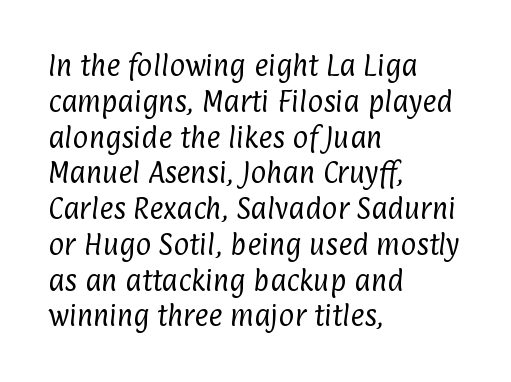
{"bold": "no", "underline": "no", "align": "left", "line_spacing": "normal", "line_spacing_ratio": 1.49, "letter_spacing": "normal", "letter_spacing_em": 0.0, "glyph_px": 24}
